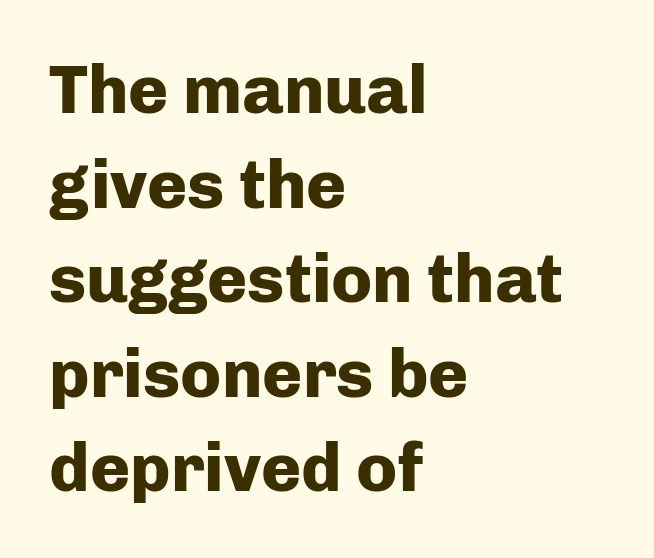
Q: Is the text bold? A: Yes.
Q: Is the text italic (slanted)? A: No, it is upright.
Q: Is the typeface a serif or a sans-serif typeface? A: Sans-serif.
Q: Is the text underlined? A: No.
Q: How is the paragraph aligned? A: Left-aligned.
Q: Is the spacing between letters normal or unusually wide? A: Normal.
Q: Is the spacing between lines tight, normal or loose? A: Normal.
Q: Width (condensed, normal, or wide)? A: Normal.
Q: Stroke contrast? A: Low.
Q: x-height? A: Medium.
Q: Monospaced? A: No.
